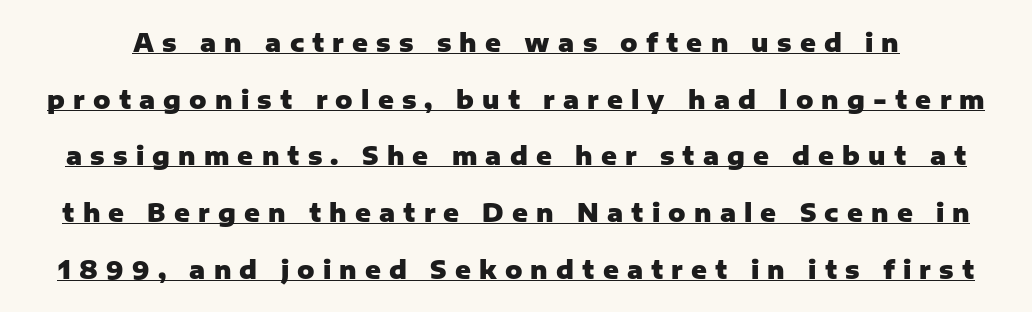
{"italic": "no", "bold": "yes", "underline": "yes", "line_spacing": "loose", "line_spacing_ratio": 2.36, "letter_spacing": "wide", "letter_spacing_em": 0.34, "glyph_px": 24}
